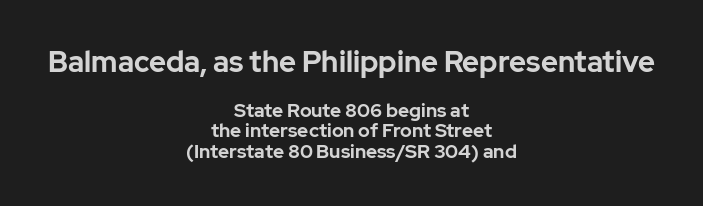
The image shows 29 px bold sans-serif type, upright; set centered, tight line spacing (1.08x), normal letter spacing, not underlined; the first (top) block is 1.53x larger; low stroke contrast and a medium x-height.
